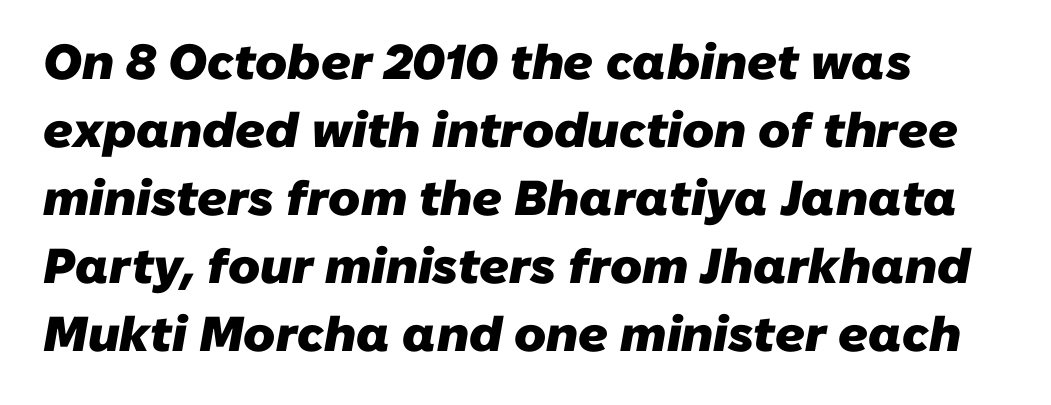
{"serif": "no", "bold": "yes", "weight": "heavy", "width": "normal", "stroke_contrast": "low", "x_height": "medium", "monospaced": "no", "underline": "no", "align": "left", "line_spacing": "normal", "line_spacing_ratio": 1.39, "letter_spacing": "normal", "letter_spacing_em": 0.0, "glyph_px": 49}
